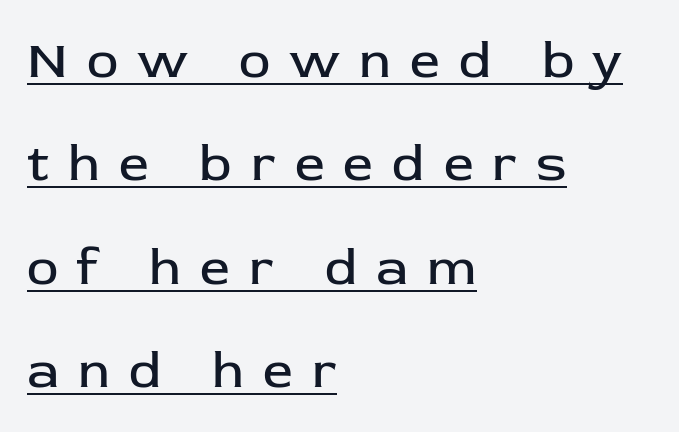
{"serif": "no", "italic": "no", "bold": "no", "weight": "regular", "width": "normal", "stroke_contrast": "low", "x_height": "medium", "monospaced": "no", "underline": "yes", "align": "left", "line_spacing": "loose", "line_spacing_ratio": 1.95, "letter_spacing": "wide", "letter_spacing_em": 0.36, "glyph_px": 53}
